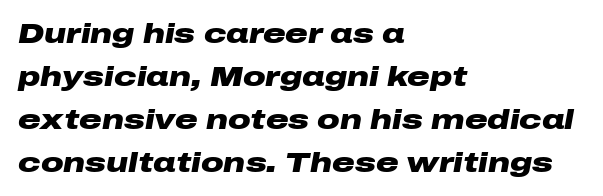
{"italic": "yes", "lean": "right", "slant_degrees": 10, "bold": "yes", "weight": "heavy", "width": "wide", "stroke_contrast": "low", "x_height": "medium", "monospaced": "no", "underline": "no", "align": "left", "line_spacing": "normal", "line_spacing_ratio": 1.53, "letter_spacing": "normal", "letter_spacing_em": 0.0, "glyph_px": 28}
